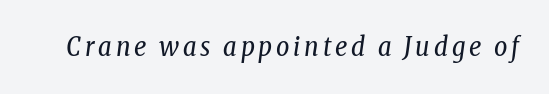
Q: Is the text bold? A: No.
Q: Is the text italic (slanted)? A: Yes, it leans right by about 8 degrees.
Q: Is the text underlined? A: No.
